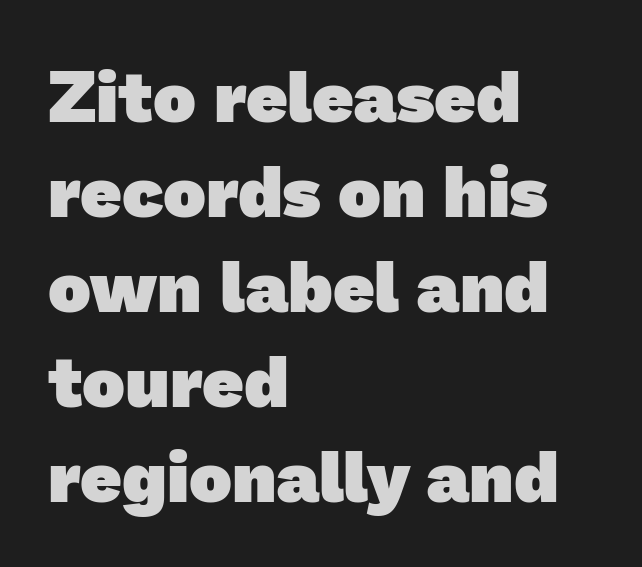
Q: Is the text bold? A: Yes.
Q: Is the typeface a serif or a sans-serif typeface? A: Sans-serif.
Q: Is the text underlined? A: No.
Q: How is the paragraph aligned? A: Left-aligned.
Q: Is the spacing between letters normal or unusually wide? A: Normal.
Q: Is the spacing between lines tight, normal or loose? A: Normal.
Q: Width (condensed, normal, or wide)? A: Normal.
Q: Stroke contrast? A: Low.
Q: x-height? A: Medium.
Q: Monospaced? A: No.
